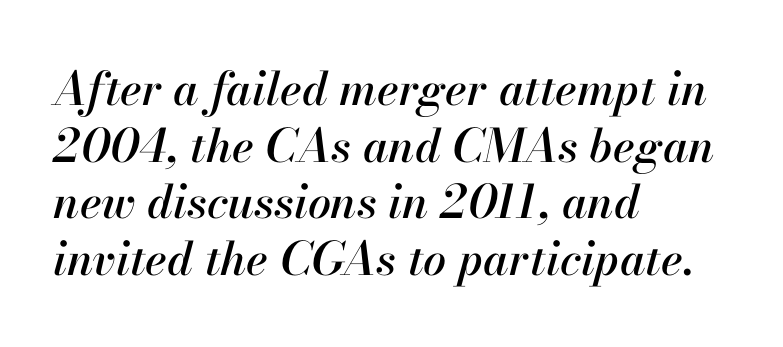
{"italic": "yes", "lean": "right", "slant_degrees": 13, "width": "normal", "stroke_contrast": "high", "x_height": "small", "monospaced": "no", "underline": "no", "align": "left", "line_spacing_ratio": 1.23, "letter_spacing": "normal", "letter_spacing_em": 0.0, "glyph_px": 46}
